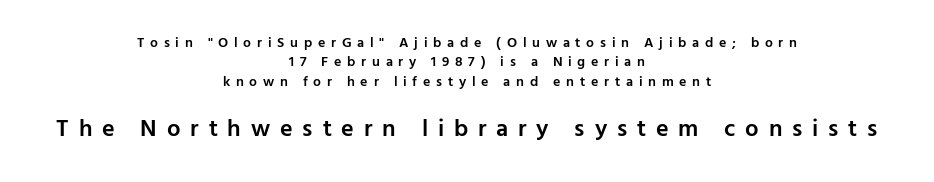
The image shows 24 px text type, upright; set centered, normal line spacing (1.39x), unusually wide letter spacing (+0.41 em), not underlined; the second (bottom) block is 1.71x larger.
